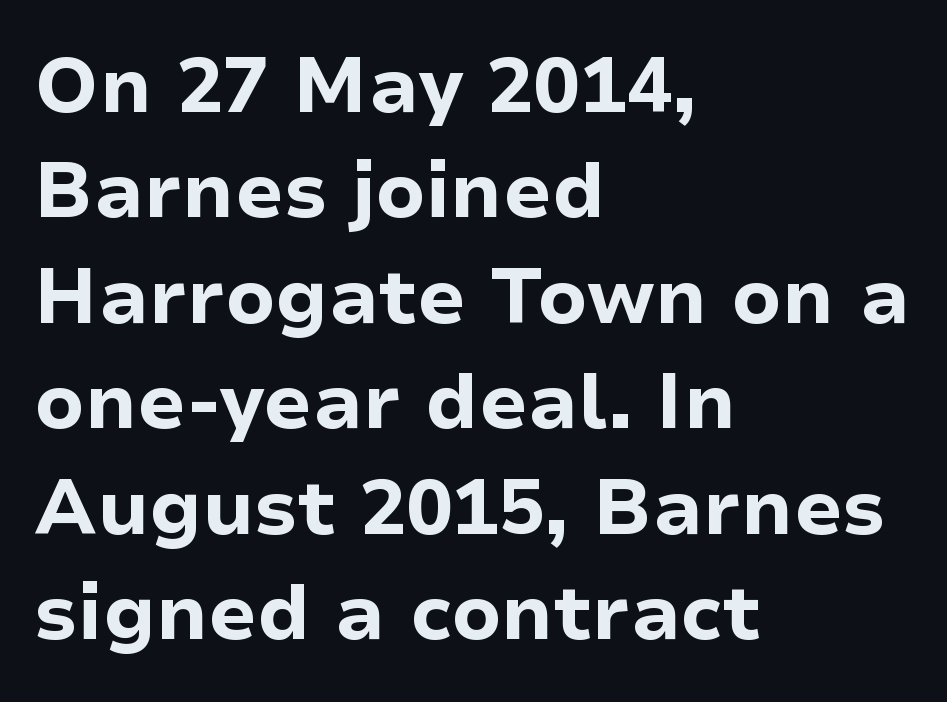
{"serif": "no", "italic": "no", "bold": "yes", "weight": "bold", "width": "normal", "stroke_contrast": "low", "x_height": "medium", "monospaced": "no", "underline": "no", "align": "left", "line_spacing": "normal", "line_spacing_ratio": 1.37, "letter_spacing": "normal", "letter_spacing_em": 0.0, "glyph_px": 77}
